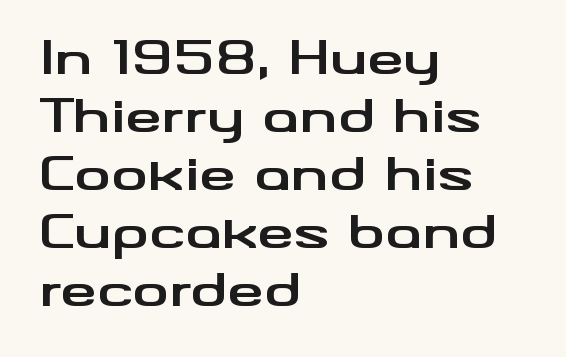
The image shows 46 px bold, wide sans-serif type, upright; set left-aligned, normal line spacing (1.26x), normal letter spacing, not underlined; medium stroke contrast and a small x-height.
